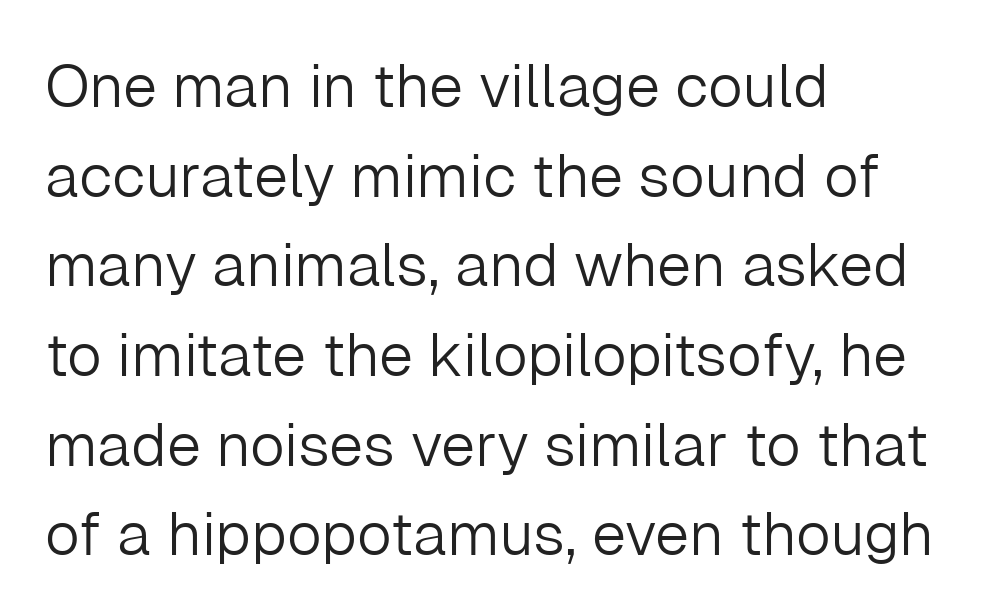
The image shows 61 px light sans-serif type, upright; set left-aligned, normal line spacing (1.47x), normal letter spacing, not underlined; low stroke contrast and a medium x-height.
